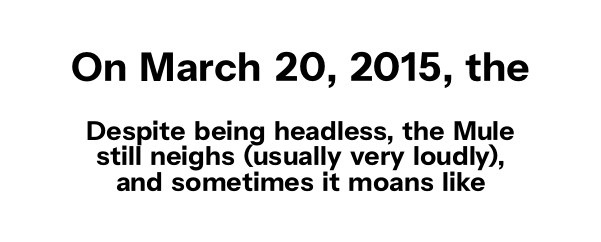
The rendering shrinks the type as you move from the upper chunk to the lower. Summary of weight: heavy, a full bold. Compared with typical paragraphs, the rows here are closer together. Alignment: centered. These lines were composed using upright roman letters. Short note: letters normally spaced.
